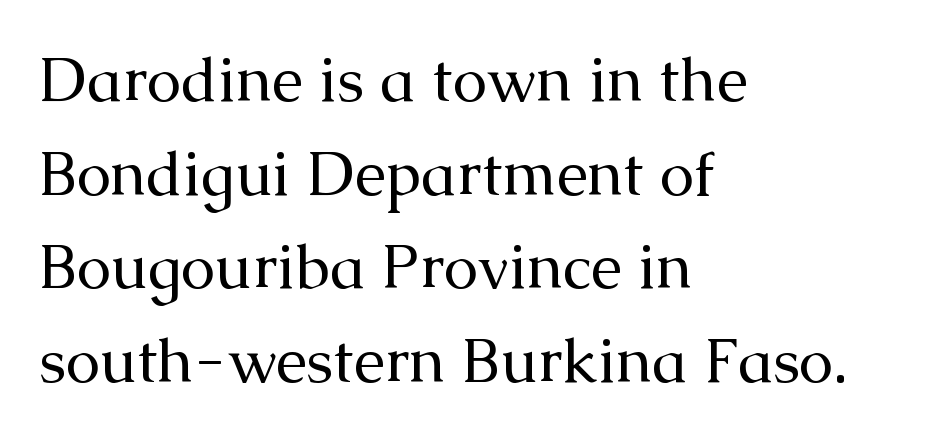
One-word summary of the alignment: left. The weight tops out at a normal text grade. You could not count columns in this text — the font is proportionally spaced. Type without underlining.
